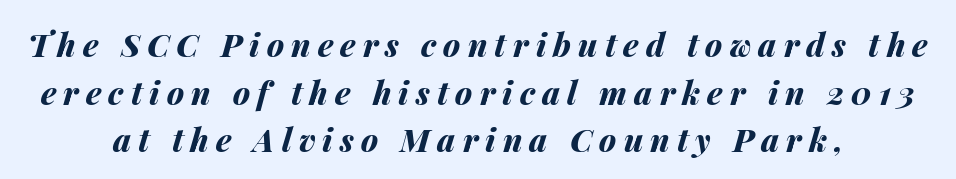
This rendering uses center alignment, leaving both contours irregular but symmetric. The specimen reads as italic at a glance. Tracking value appears strongly positive — letters spread wide. A clean baseline with only descenders dipping below it. Whoever set this chose a conventional vertical rhythm.
